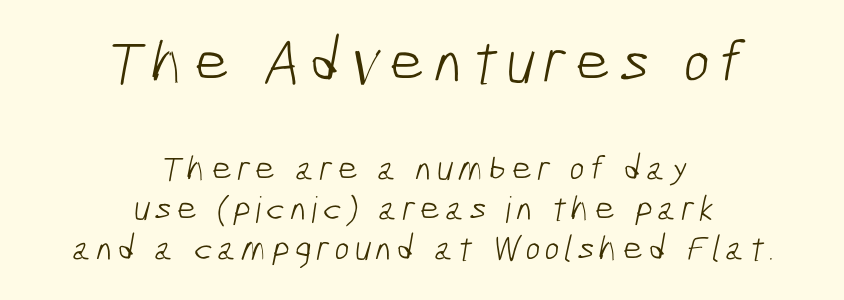
Is there much room between lines? No — they nearly touch. Summary of weight: not heavy and not bold. Are there feet on the stems? There aren't — it's a sans. Each row of text sits above clean, open space. Is this a fixed-width face? No — the glyphs have proportional, varying widths. Bigger letters appear in the top chunk; the bottom chunk is reduced.
